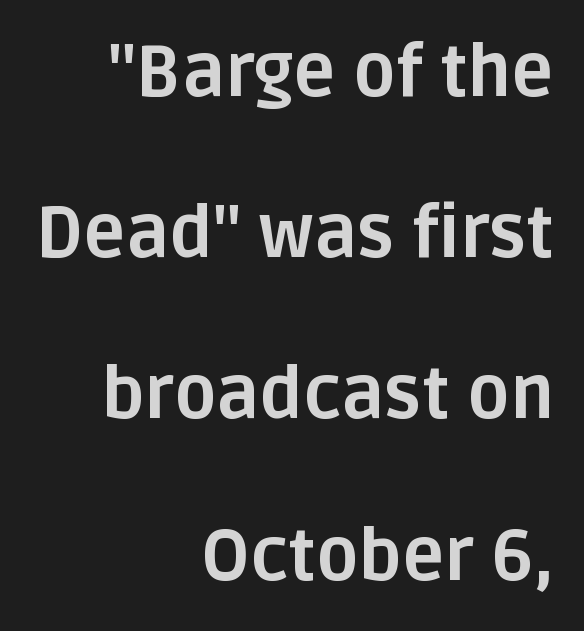
The image shows 71 px bold sans-serif type, upright; set right-aligned, loose line spacing (2.27x), normal letter spacing, not underlined; low stroke contrast and a large x-height.
